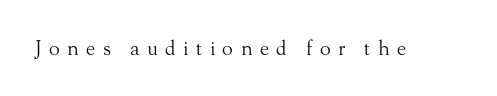
Q: Is the text bold? A: No.
Q: Is the text italic (slanted)? A: No, it is upright.
Q: Is the text underlined? A: No.
Q: Is the spacing between letters normal or unusually wide? A: Unusually wide.
